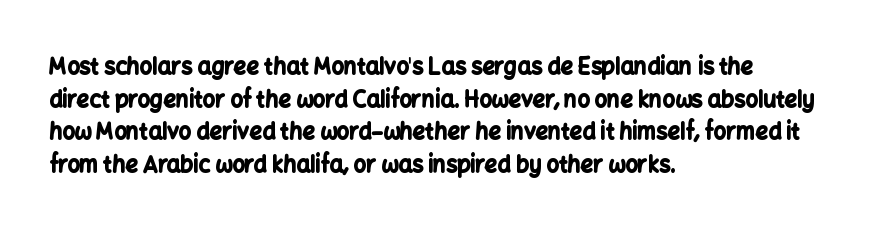
The image shows 22 px bold type, upright; set left-aligned, normal line spacing (1.48x), normal letter spacing, not underlined.
